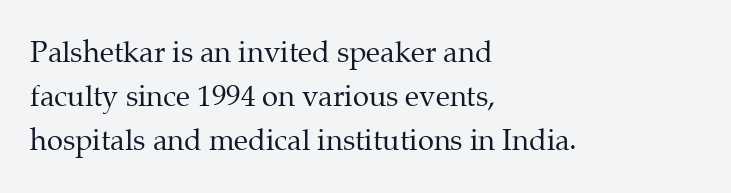
{"serif": "yes", "italic": "no", "bold": "no", "weight": "regular", "width": "normal", "stroke_contrast": "medium", "x_height": "medium", "monospaced": "no", "underline": "no", "align": "left", "line_spacing": "normal", "line_spacing_ratio": 1.51, "letter_spacing": "normal", "letter_spacing_em": 0.0, "glyph_px": 29}
